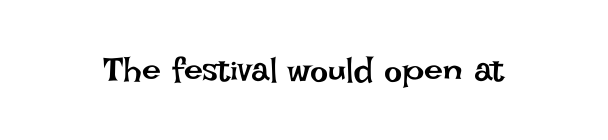
Q: Is the text bold? A: No.
Q: Is the text italic (slanted)? A: No, it is upright.
Q: Is the text underlined? A: No.
Q: Is the spacing between letters normal or unusually wide? A: Normal.
Q: Width (condensed, normal, or wide)? A: Normal.
Q: Stroke contrast? A: Low.
Q: x-height? A: Large.
Q: Monospaced? A: No.
